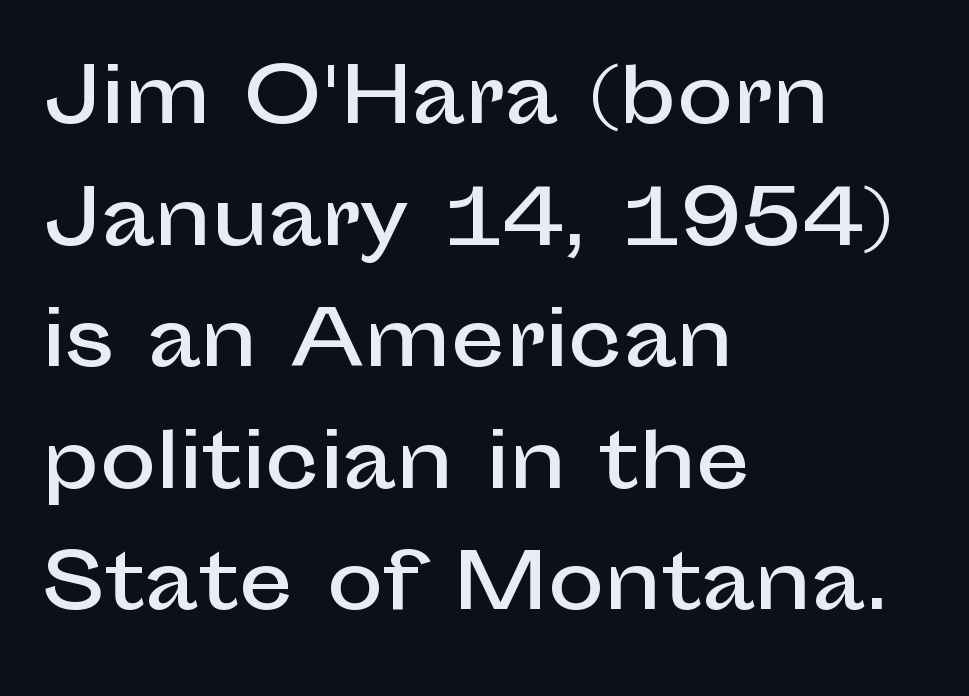
Q: Is the text italic (slanted)? A: No, it is upright.
Q: Is the typeface a serif or a sans-serif typeface? A: Sans-serif.
Q: Is the text underlined? A: No.
Q: How is the paragraph aligned? A: Left-aligned.
Q: Is the spacing between letters normal or unusually wide? A: Normal.
Q: Is the spacing between lines tight, normal or loose? A: Normal.
Q: Width (condensed, normal, or wide)? A: Normal.
Q: Stroke contrast? A: Low.
Q: x-height? A: Medium.
Q: Monospaced? A: No.
